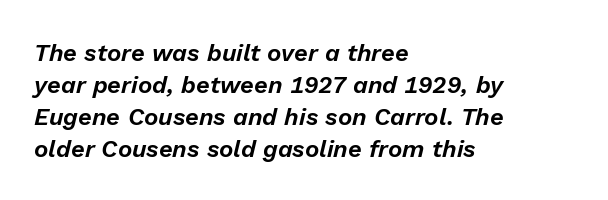
{"italic": "yes", "lean": "right", "slant_degrees": 13, "underline": "no", "align": "left", "line_spacing": "normal", "line_spacing_ratio": 1.33, "letter_spacing": "normal", "letter_spacing_em": 0.0, "glyph_px": 24}
